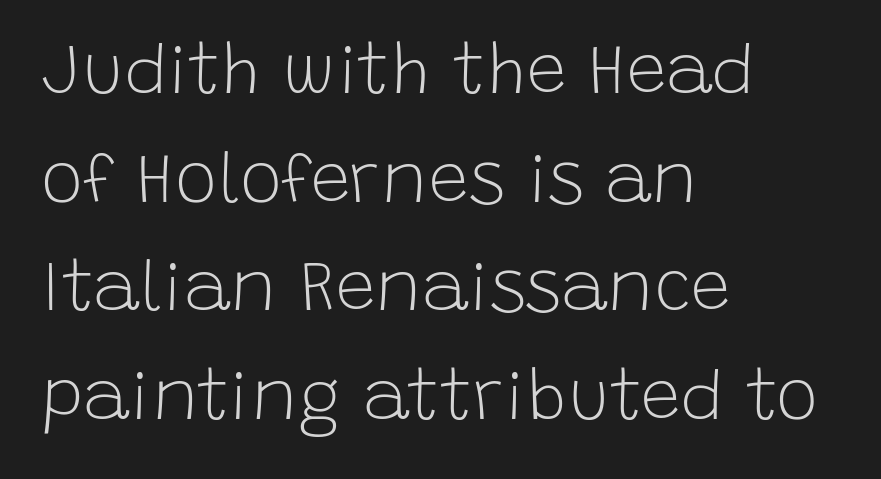
{"serif": "no", "italic": "no", "bold": "no", "weight": "light", "width": "normal", "stroke_contrast": "low", "x_height": "large", "monospaced": "no", "underline": "no", "align": "left", "line_spacing": "normal", "line_spacing_ratio": 1.53, "letter_spacing": "normal", "letter_spacing_em": 0.0, "glyph_px": 71}
